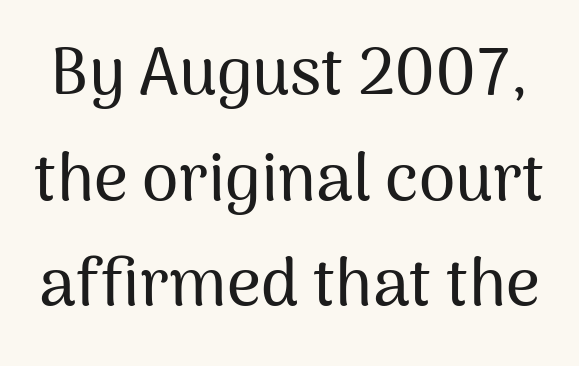
Q: Is the text italic (slanted)? A: No, it is upright.
Q: Is the typeface a serif or a sans-serif typeface? A: Sans-serif.
Q: Is the text underlined? A: No.
Q: Is the spacing between letters normal or unusually wide? A: Normal.
Q: Is the spacing between lines tight, normal or loose? A: Normal.
Q: Width (condensed, normal, or wide)? A: Normal.
Q: Stroke contrast? A: Medium.
Q: x-height? A: Medium.
Q: Monospaced? A: No.
